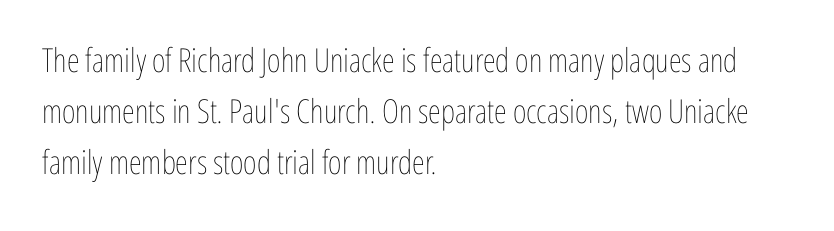
{"italic": "no", "bold": "no", "weight": "thin", "width": "condensed", "stroke_contrast": "low", "x_height": "medium", "monospaced": "no", "underline": "no", "align": "left", "line_spacing": "normal", "line_spacing_ratio": 1.55, "letter_spacing": "normal", "letter_spacing_em": 0.0, "glyph_px": 33}
